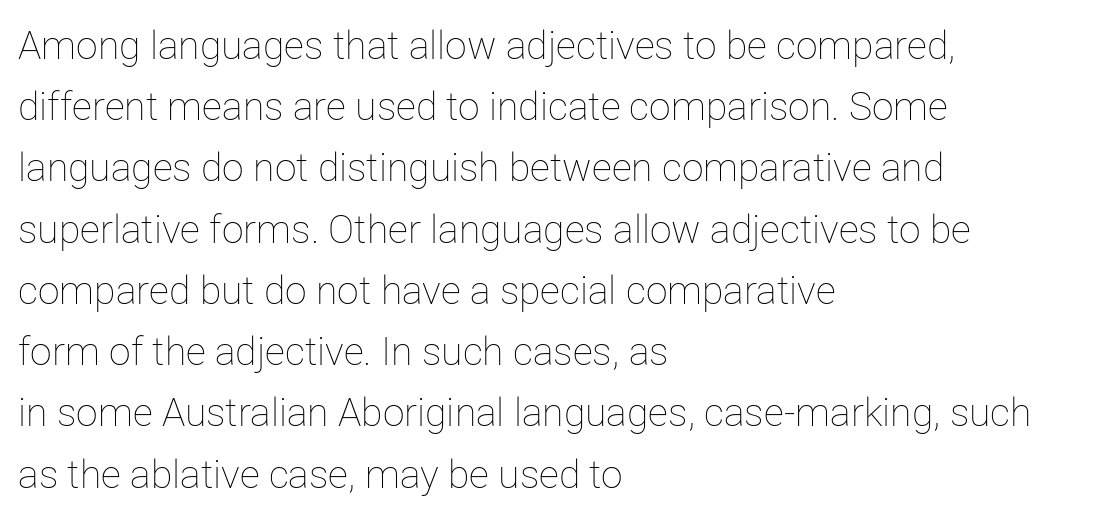
The image shows 39 px thin type, upright; set left-aligned, normal line spacing (1.57x), normal letter spacing, not underlined; low stroke contrast and a medium x-height.
